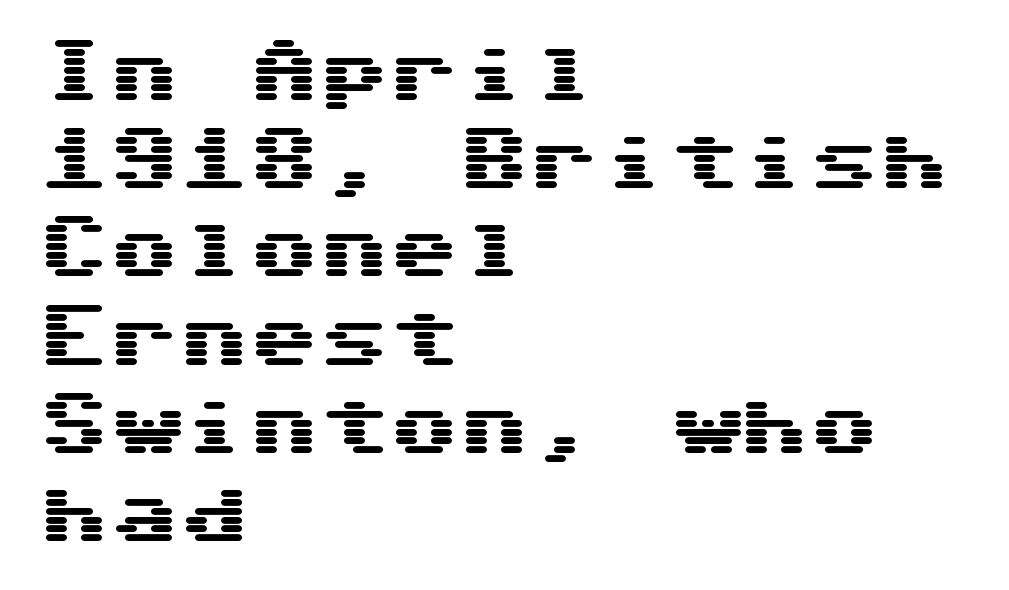
{"serif": "no", "italic": "no", "width": "wide", "stroke_contrast": "medium", "x_height": "medium", "underline": "no", "align": "left", "line_spacing": "normal", "line_spacing_ratio": 1.26, "letter_spacing": "normal", "letter_spacing_em": 0.0, "glyph_px": 70}
